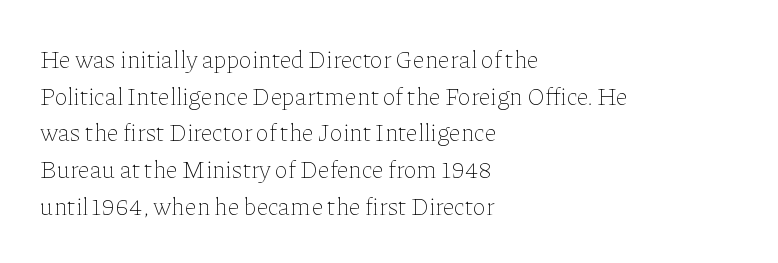
Weight: in the light-to-regular range. In CSS terms this would be text-align: left. The letters stand straight up with perfectly vertical stems. Each new line begins a customary step beneath the previous one. Characters follow at the spacing the type designer built in.
